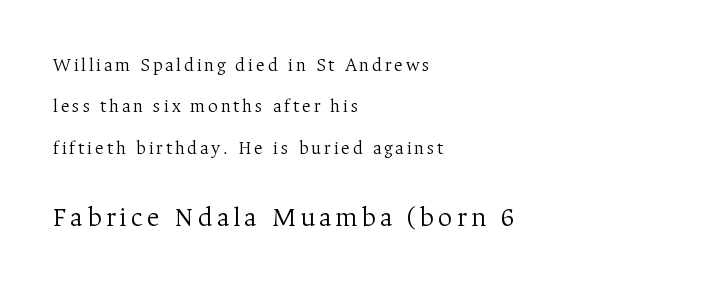
The image shows 28 px light serif type, upright; set left-aligned, loose line spacing (2.18x), not underlined; the second (bottom) block is 1.47x larger; medium stroke contrast and a medium x-height.
